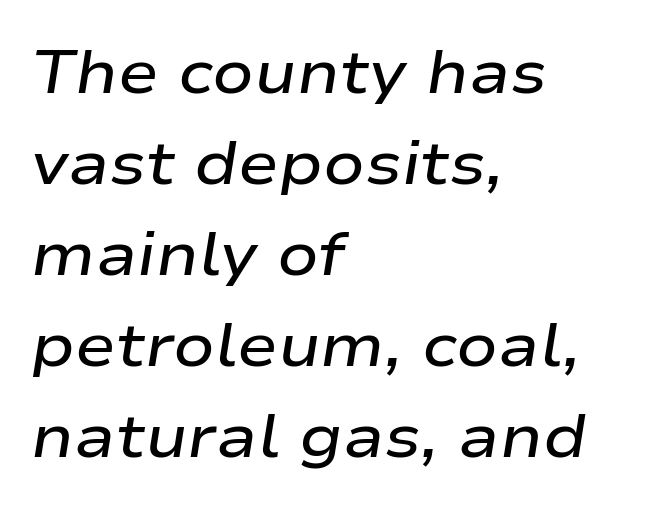
The image shows 61 px semibold, wide type, italic (leaning right); set left-aligned, normal line spacing (1.49x), normal letter spacing, not underlined; low stroke contrast and a medium x-height.
